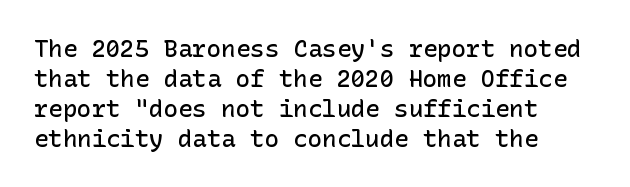
{"italic": "no", "bold": "semi", "underline": "no", "align": "left", "line_spacing": "normal", "line_spacing_ratio": 1.25, "letter_spacing": "normal", "letter_spacing_em": 0.0, "glyph_px": 24}
